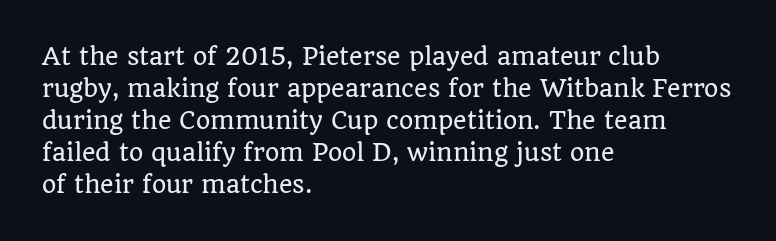
{"italic": "no", "underline": "no", "align": "left", "line_spacing": "normal", "line_spacing_ratio": 1.39, "letter_spacing": "normal", "letter_spacing_em": 0.0, "glyph_px": 23}
